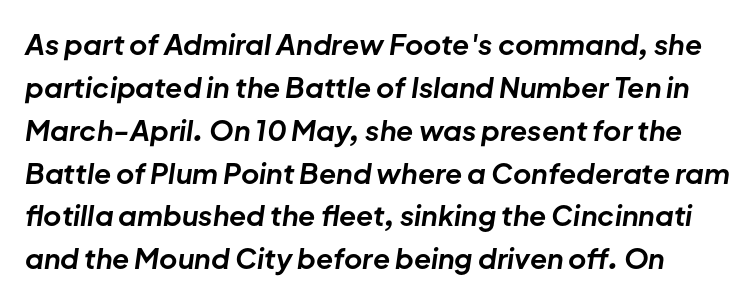
The image shows 28 px bold type, italic (leaning right); set normal line spacing (1.53x), normal letter spacing, not underlined; low stroke contrast and a medium x-height.
